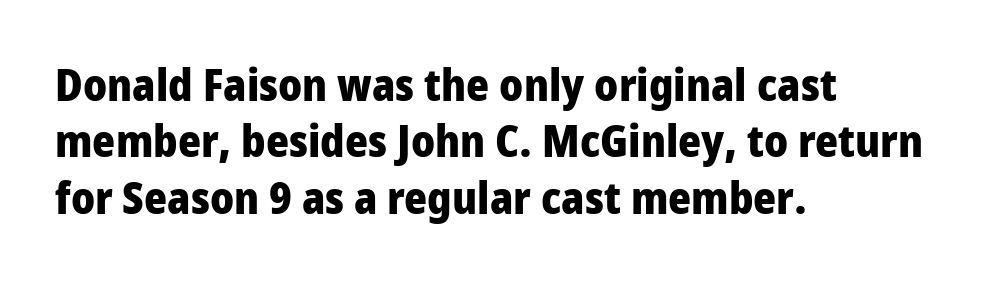
{"serif": "no", "italic": "no", "bold": "yes", "weight": "heavy", "width": "condensed", "stroke_contrast": "low", "x_height": "large", "monospaced": "no", "underline": "no", "align": "left", "line_spacing": "normal", "line_spacing_ratio": 1.28, "letter_spacing": "normal", "letter_spacing_em": 0.0, "glyph_px": 44}
